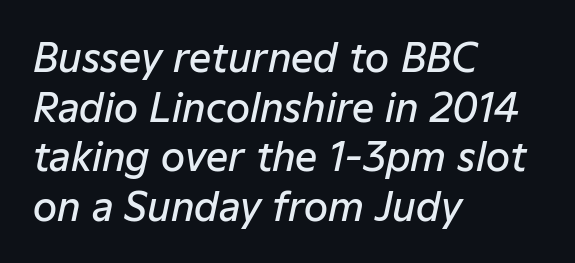
The image shows 39 px semibold type, italic (leaning right); set left-aligned, normal line spacing (1.27x), normal letter spacing, not underlined; low stroke contrast and a medium x-height.
